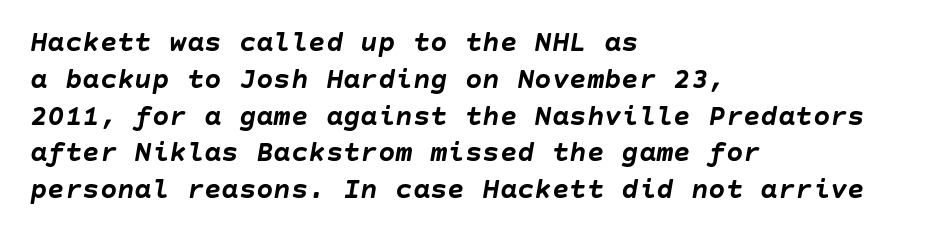
{"italic": "yes", "lean": "right", "slant_degrees": 10, "bold": "yes", "weight": "semibold", "width": "normal", "stroke_contrast": "low", "x_height": "large", "underline": "no", "align": "left", "line_spacing": "normal", "line_spacing_ratio": 1.27, "letter_spacing": "normal", "letter_spacing_em": 0.0, "glyph_px": 29}
